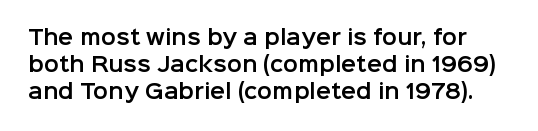
The image shows 20 px text type, upright; set normal line spacing (1.34x), normal letter spacing, not underlined.
